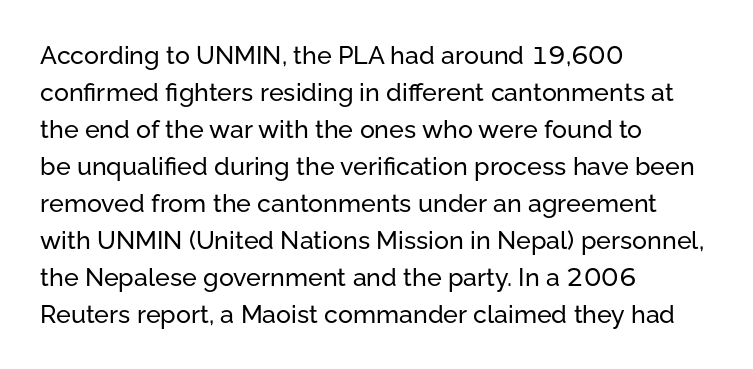
The image shows 25 px text type, upright; set left-aligned, normal line spacing (1.48x), normal letter spacing, not underlined.
